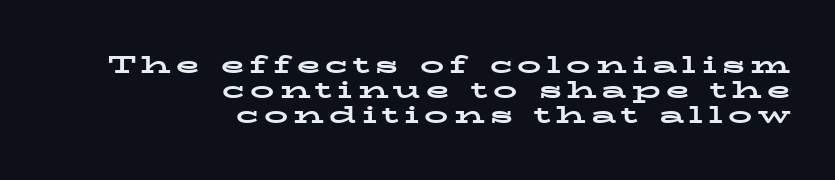
{"italic": "no", "bold": "yes", "underline": "no", "align": "right", "line_spacing": "tight", "line_spacing_ratio": 1.05, "letter_spacing": "wide", "letter_spacing_em": 0.22, "glyph_px": 24}
